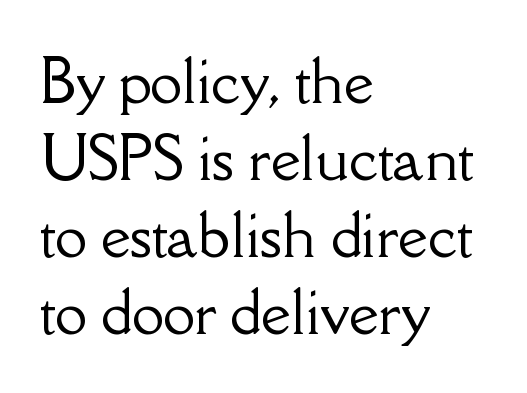
The image shows 58 px serif type, upright; set left-aligned, normal line spacing (1.33x), normal letter spacing, not underlined; low stroke contrast and a small x-height.
